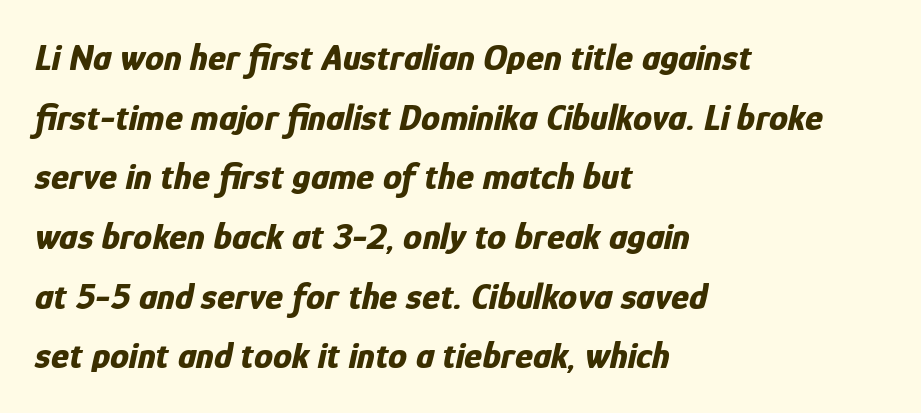
{"italic": "yes", "lean": "right", "slant_degrees": 12, "bold": "yes", "weight": "bold", "width": "condensed", "stroke_contrast": "low", "x_height": "medium", "monospaced": "no", "underline": "no", "align": "left", "line_spacing": "normal", "line_spacing_ratio": 1.57, "letter_spacing": "normal", "letter_spacing_em": 0.0, "glyph_px": 38}
